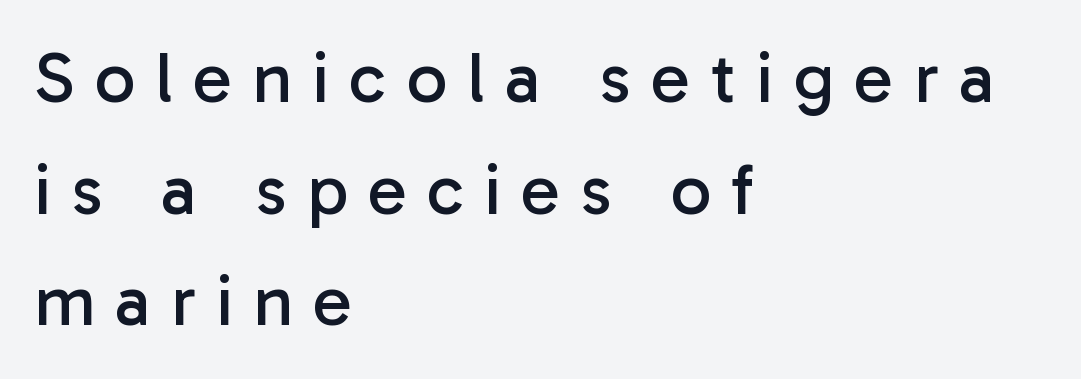
No heavy texture on the line: the type isn't bold. The text was rendered using a sans face with plain stroke endings. The paragraph has a hard left edge and a soft right edge. Anything drawn beneath the words? Only blank space. Successive baselines arrive at the customary interval. You could only call the tracking loose — the letters float apart.
